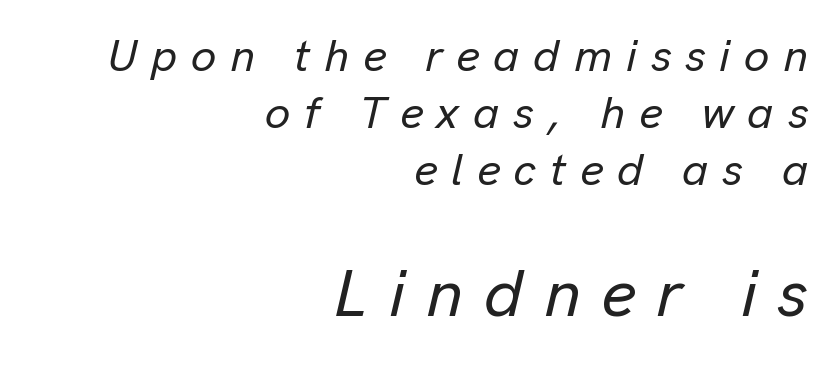
The image shows 67 px text type, italic (leaning right); set right-aligned, normal line spacing (1.27x), unusually wide letter spacing (+0.31 em), not underlined; the second (bottom) block is 1.49x larger; low stroke contrast and a medium x-height.
